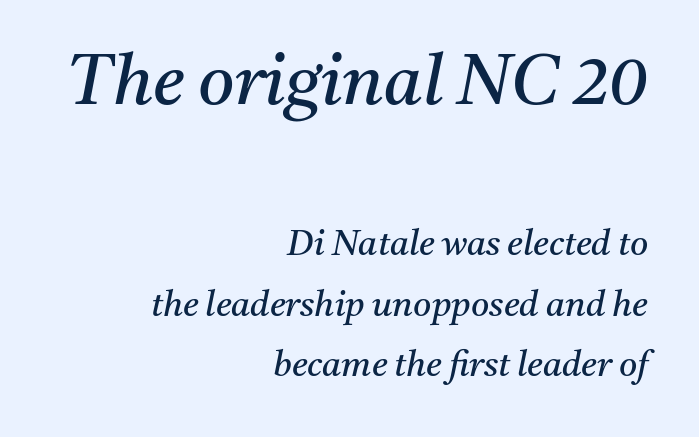
{"serif": "yes", "italic": "yes", "lean": "right", "slant_degrees": 11, "bold": "no", "weight": "regular", "width": "normal", "stroke_contrast": "medium", "x_height": "medium", "monospaced": "no", "underline": "no", "align": "right", "line_spacing_ratio": 1.73, "letter_spacing": "normal", "letter_spacing_em": 0.0, "larger_block": "first", "size_ratio": 2.0, "glyph_px": 70}
